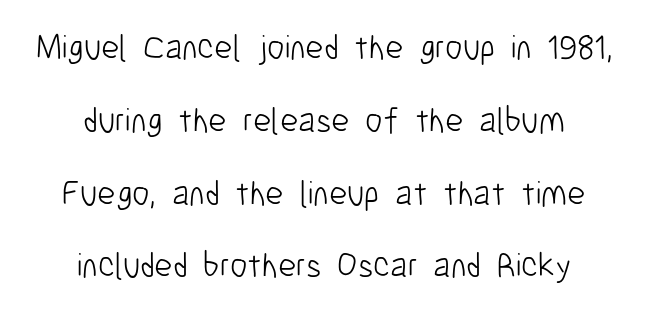
{"serif": "no", "italic": "no", "bold": "no", "weight": "light", "width": "condensed", "stroke_contrast": "low", "x_height": "medium", "monospaced": "no", "underline": "no", "align": "center", "line_spacing": "loose", "line_spacing_ratio": 2.08, "letter_spacing": "normal", "letter_spacing_em": 0.0, "glyph_px": 35}
